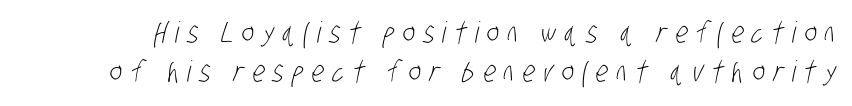
Think of a printed novel: that variable character pitch is what you see here. The glyphs in this specimen are sans serif. What stands out about the letter spacing? Its width — letters are far apart. On a weight scale, this lands at 450 or below. Lines of text with bare space underneath.
